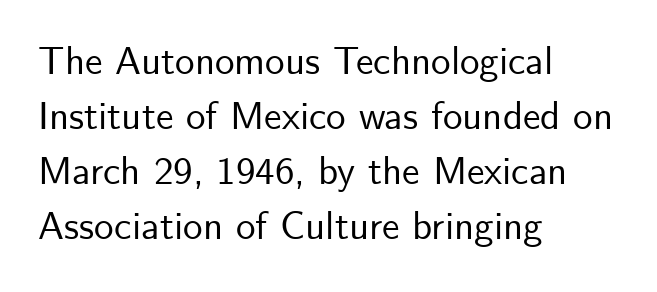
The image shows 39 px sans-serif type, upright; set left-aligned, normal line spacing (1.41x), normal letter spacing, not underlined; low stroke contrast and a small x-height.
